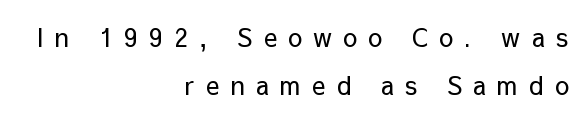
{"italic": "no", "bold": "no", "underline": "no", "align": "right", "line_spacing": "loose", "line_spacing_ratio": 1.92, "letter_spacing": "wide", "letter_spacing_em": 0.45, "glyph_px": 25}
